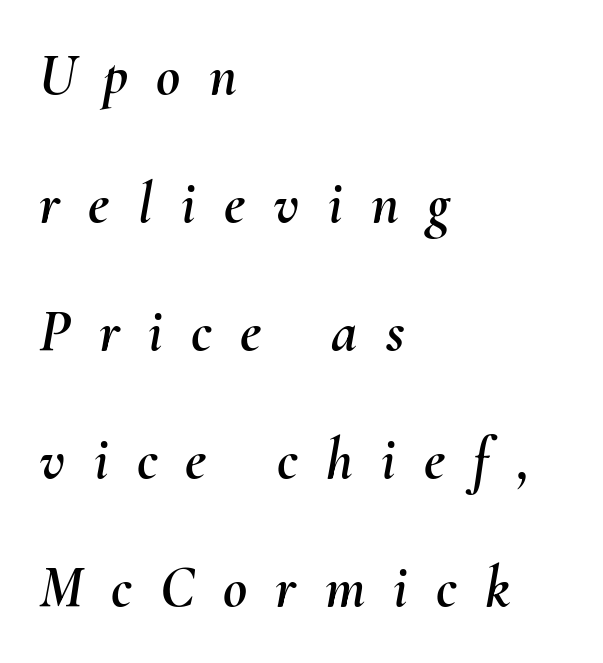
{"italic": "yes", "lean": "right", "slant_degrees": 10, "width": "normal", "stroke_contrast": "medium", "x_height": "small", "monospaced": "no", "underline": "no", "align": "left", "line_spacing": "loose", "line_spacing_ratio": 2.17, "letter_spacing": "wide", "letter_spacing_em": 0.48, "glyph_px": 59}
